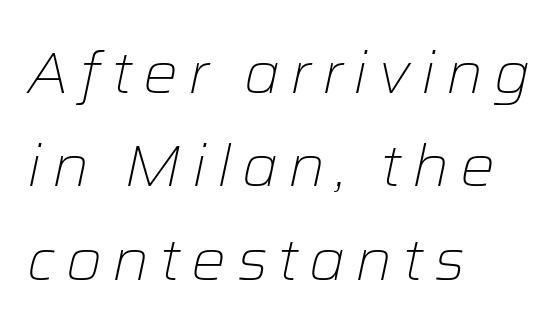
The zone under the glyphs is completely vacant. Heaviness? Minimal to ordinary, like unemphasized prose. Is there much room between lines? A standard amount, neither cramped nor airy. You could not count columns in this text — the font is proportionally spaced. Italic: yes, the glyphs are oblique.
